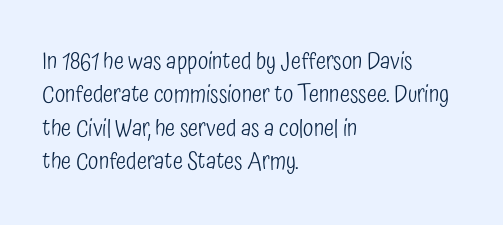
{"italic": "no", "bold": "no", "underline": "no", "align": "left", "line_spacing": "normal", "line_spacing_ratio": 1.39, "letter_spacing": "normal", "letter_spacing_em": 0.0, "glyph_px": 24}
